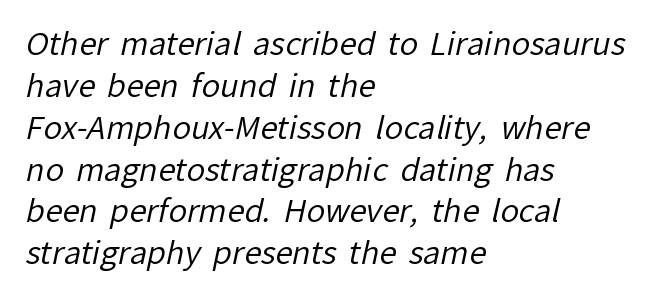
{"serif": "no", "bold": "no", "weight": "regular", "width": "normal", "stroke_contrast": "low", "x_height": "medium", "monospaced": "no", "underline": "no", "align": "left", "line_spacing": "normal", "line_spacing_ratio": 1.35, "letter_spacing": "normal", "letter_spacing_em": 0.0, "glyph_px": 31}
